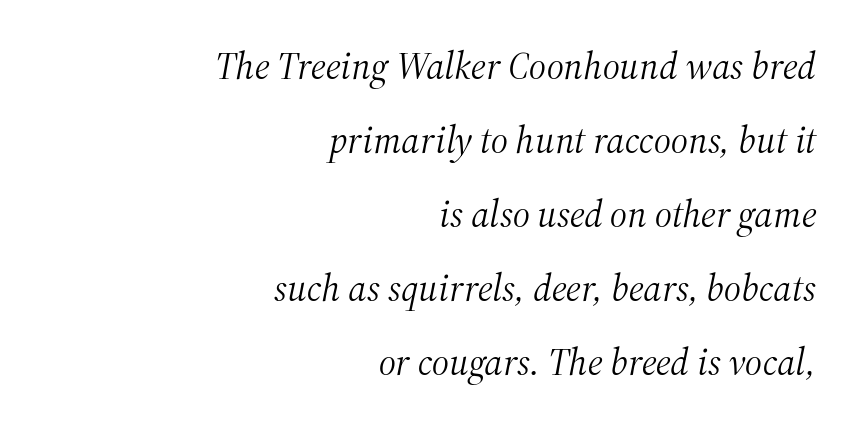
{"serif": "yes", "italic": "yes", "lean": "right", "slant_degrees": 12, "bold": "no", "weight": "light", "width": "normal", "stroke_contrast": "medium", "x_height": "medium", "monospaced": "no", "underline": "no", "align": "right", "line_spacing": "loose", "line_spacing_ratio": 1.95, "letter_spacing": "normal", "letter_spacing_em": 0.0, "glyph_px": 38}
